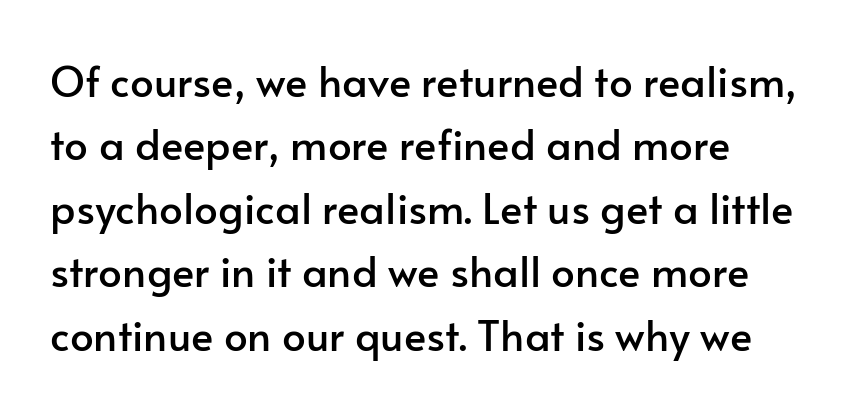
The image shows 42 px sans-serif type, upright; set normal line spacing (1.51x), normal letter spacing, not underlined; low stroke contrast and a small x-height.
